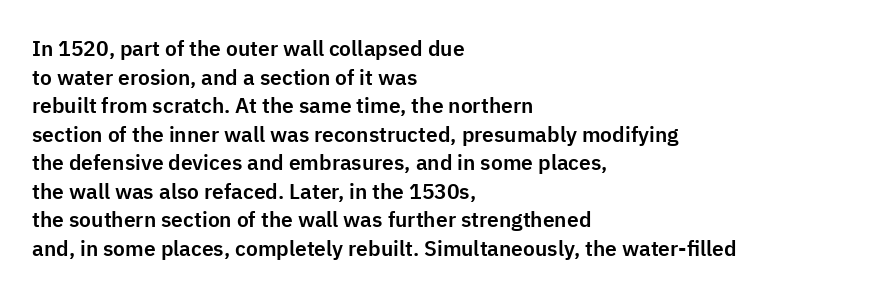
Q: Is the text italic (slanted)? A: No, it is upright.
Q: Is the text underlined? A: No.
Q: How is the paragraph aligned? A: Left-aligned.
Q: Is the spacing between letters normal or unusually wide? A: Normal.
Q: Is the spacing between lines tight, normal or loose? A: Normal.
